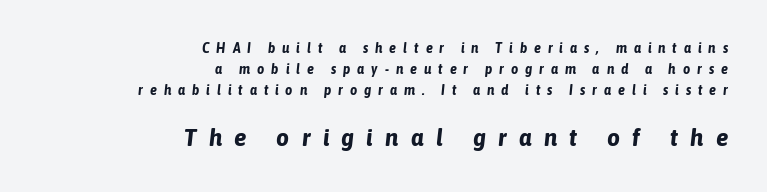
The image shows 25 px bold type, italic (leaning right); set right-aligned, normal line spacing (1.5x), unusually wide letter spacing (+0.5 em), not underlined; the second (bottom) block is 1.79x larger.
